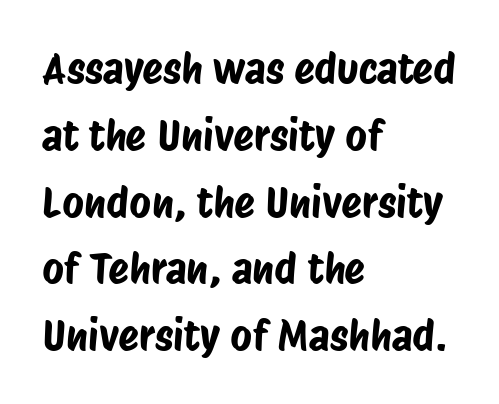
{"serif": "no", "width": "condensed", "stroke_contrast": "low", "x_height": "large", "monospaced": "no", "underline": "no", "align": "left", "line_spacing": "normal", "line_spacing_ratio": 1.59, "letter_spacing": "normal", "letter_spacing_em": 0.0, "glyph_px": 42}
